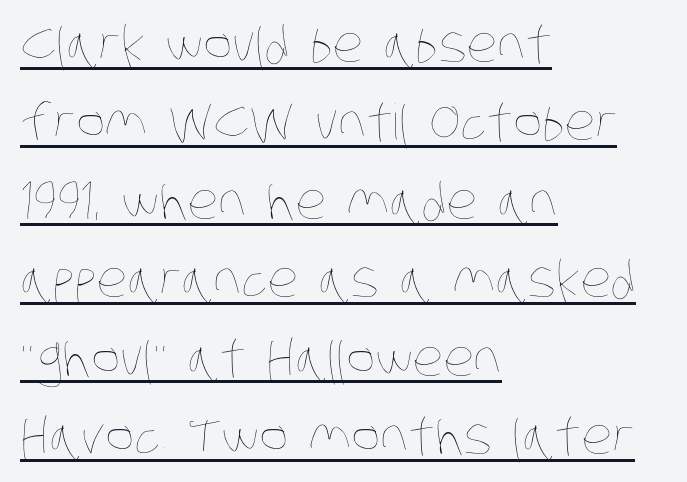
Q: Is the text bold? A: No.
Q: Is the text underlined? A: Yes.
Q: How is the paragraph aligned? A: Left-aligned.
Q: Is the spacing between letters normal or unusually wide? A: Normal.
Q: Is the spacing between lines tight, normal or loose? A: Normal.
Q: Width (condensed, normal, or wide)? A: Condensed.
Q: Stroke contrast? A: Low.
Q: x-height? A: Large.
Q: Monospaced? A: No.
